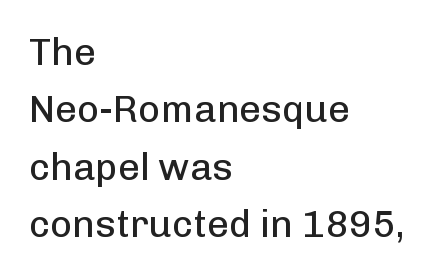
Q: Is the text bold? A: No.
Q: Is the text italic (slanted)? A: No, it is upright.
Q: Is the typeface a serif or a sans-serif typeface? A: Sans-serif.
Q: Is the text underlined? A: No.
Q: How is the paragraph aligned? A: Left-aligned.
Q: Is the spacing between letters normal or unusually wide? A: Normal.
Q: Is the spacing between lines tight, normal or loose? A: Normal.
Q: Width (condensed, normal, or wide)? A: Normal.
Q: Stroke contrast? A: Low.
Q: x-height? A: Medium.
Q: Monospaced? A: No.
